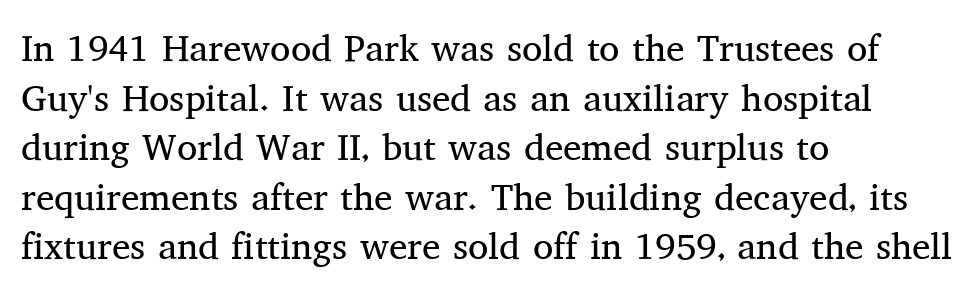
{"serif": "yes", "italic": "no", "bold": "no", "weight": "regular", "width": "normal", "stroke_contrast": "medium", "x_height": "medium", "monospaced": "no", "underline": "no", "align": "left", "line_spacing": "normal", "line_spacing_ratio": 1.34, "letter_spacing": "normal", "letter_spacing_em": 0.0, "glyph_px": 37}
